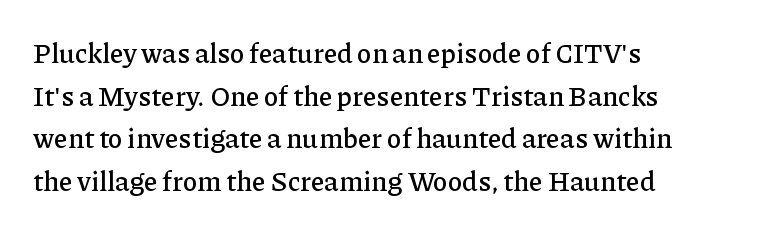
Q: Is the text italic (slanted)? A: No, it is upright.
Q: Is the text underlined? A: No.
Q: How is the paragraph aligned? A: Left-aligned.
Q: Is the spacing between letters normal or unusually wide? A: Normal.
Q: Is the spacing between lines tight, normal or loose? A: Normal.
